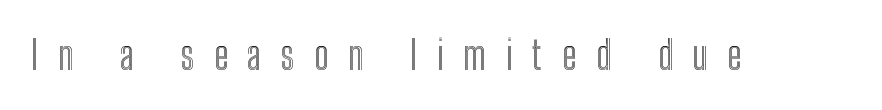
Q: Is the text italic (slanted)? A: No, it is upright.
Q: Is the text underlined? A: No.
Q: Is the spacing between letters normal or unusually wide? A: Unusually wide.
Q: Width (condensed, normal, or wide)? A: Condensed.
Q: x-height? A: Medium.
Q: Monospaced? A: No.
